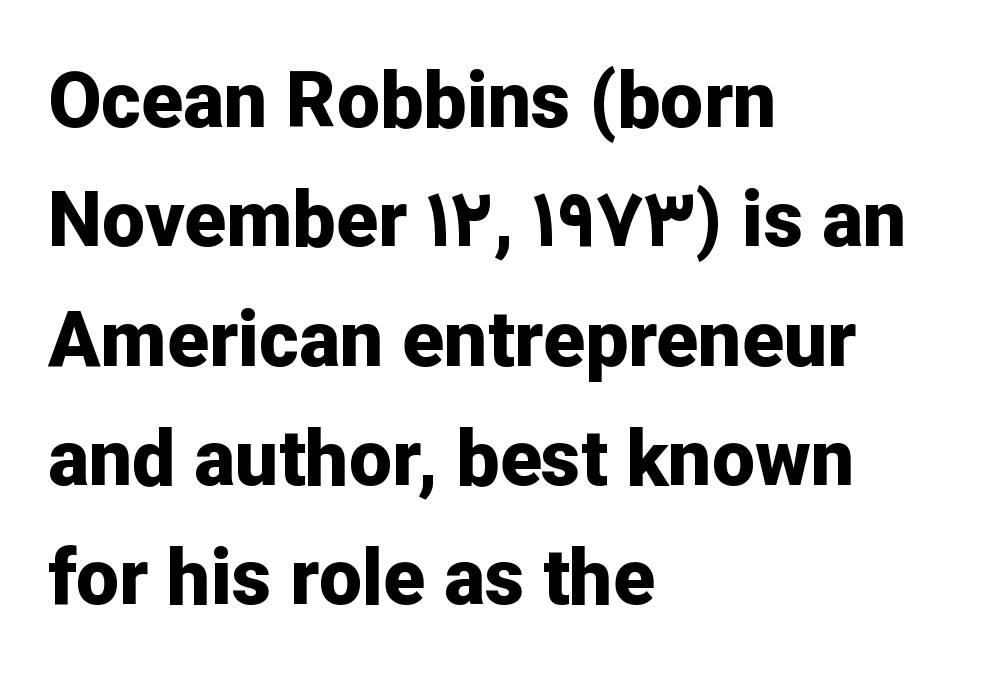
Rows of type keep a routine distance in the vertical direction. The specimen omits any rule beneath the text block's lines. In terms of letterspacing, this is plain default setting. These lines are rendered in a variable-pitch font. This is sans-serif lettering, the kind often seen on screens and signage.
